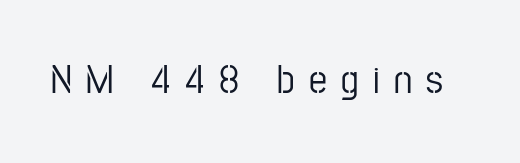
Q: Is the text italic (slanted)? A: No, it is upright.
Q: Is the typeface a serif or a sans-serif typeface? A: Sans-serif.
Q: Is the text underlined? A: No.
Q: Is the spacing between letters normal or unusually wide? A: Unusually wide.
Q: Width (condensed, normal, or wide)? A: Condensed.
Q: Stroke contrast? A: Low.
Q: x-height? A: Medium.
Q: Monospaced? A: No.
